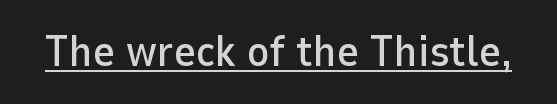
Q: Is the text italic (slanted)? A: No, it is upright.
Q: Is the typeface a serif or a sans-serif typeface? A: Sans-serif.
Q: Is the text underlined? A: Yes.
Q: Is the spacing between letters normal or unusually wide? A: Normal.
Q: Width (condensed, normal, or wide)? A: Normal.
Q: Stroke contrast? A: Low.
Q: x-height? A: Medium.
Q: Monospaced? A: No.
